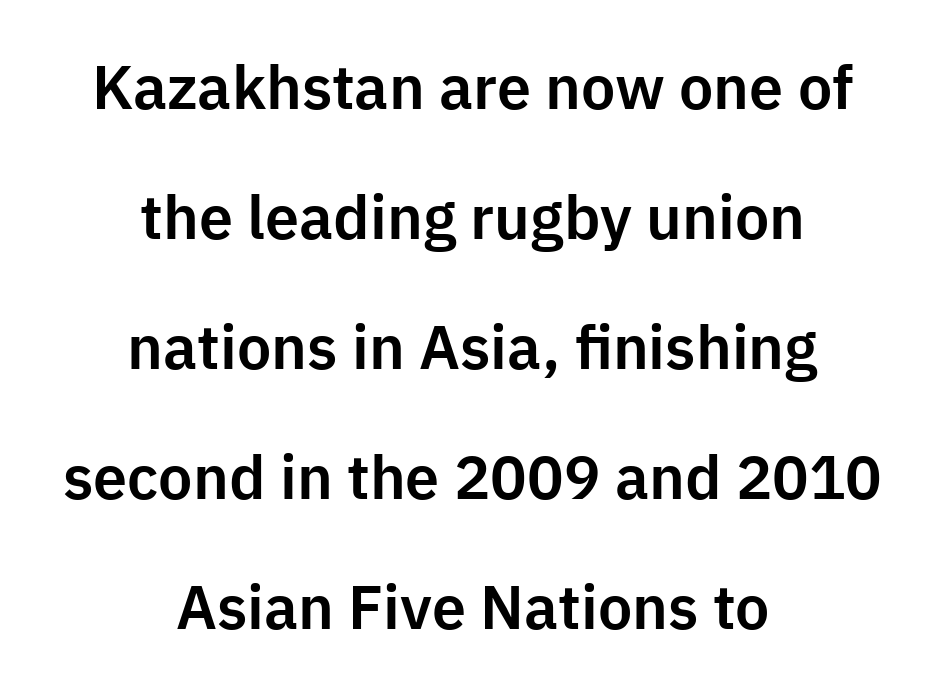
Q: Is the text italic (slanted)? A: No, it is upright.
Q: Is the typeface a serif or a sans-serif typeface? A: Sans-serif.
Q: Is the text underlined? A: No.
Q: How is the paragraph aligned? A: Centered.
Q: Is the spacing between letters normal or unusually wide? A: Normal.
Q: Is the spacing between lines tight, normal or loose? A: Loose.
Q: Width (condensed, normal, or wide)? A: Normal.
Q: Stroke contrast? A: Low.
Q: x-height? A: Medium.
Q: Monospaced? A: No.
